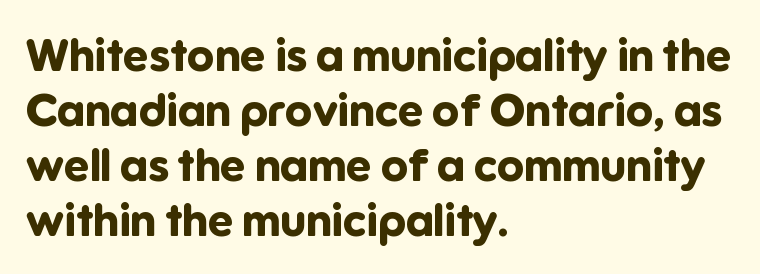
The compositor pushed each line to the left boundary. Underline: absent. Is this a sans? Yes — the strokes have no serifs. Standard letterfit; no display-style spreading of the glyphs.
